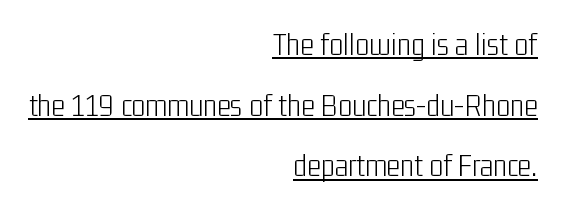
The face used here is proportionally spaced, like ordinary book or web type. The font family rendered here belongs to the sans-serif group. Is there an underline? Yes — a line sits under the letters. A quiet, ordinary-to-light weight characterises the typeface. This is roman type, the default non-slanted kind.
